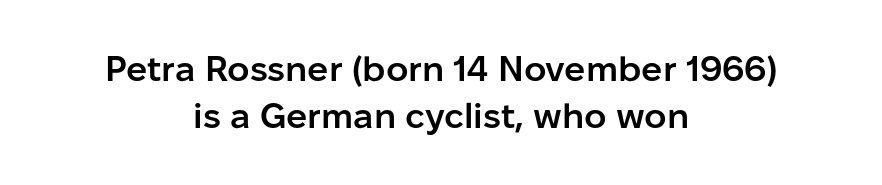
Note the varied advance widths — an 'i' is clearly narrower than an 'm'. These lines sit exactly where default settings would place them. Neither beginnings nor endings align; midpoints do. The face used here is a semibold: visibly heavier than regular, lighter than bold. The typeface chosen for these lines omits serifs.
